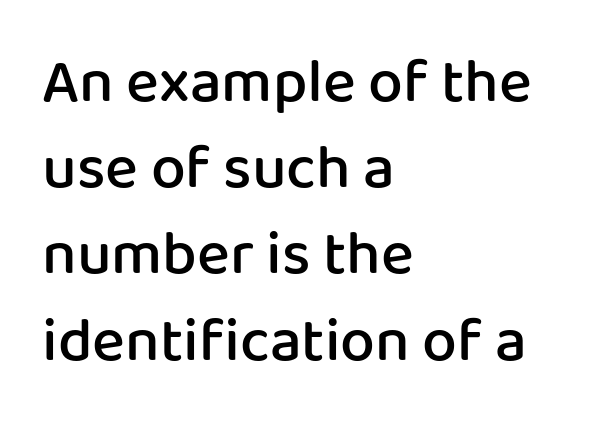
Q: Is the text bold? A: Semi-bold.
Q: Is the text italic (slanted)? A: No, it is upright.
Q: Is the typeface a serif or a sans-serif typeface? A: Sans-serif.
Q: Is the text underlined? A: No.
Q: How is the paragraph aligned? A: Left-aligned.
Q: Is the spacing between letters normal or unusually wide? A: Normal.
Q: Is the spacing between lines tight, normal or loose? A: Normal.
Q: Width (condensed, normal, or wide)? A: Normal.
Q: Stroke contrast? A: Low.
Q: x-height? A: Medium.
Q: Monospaced? A: No.
